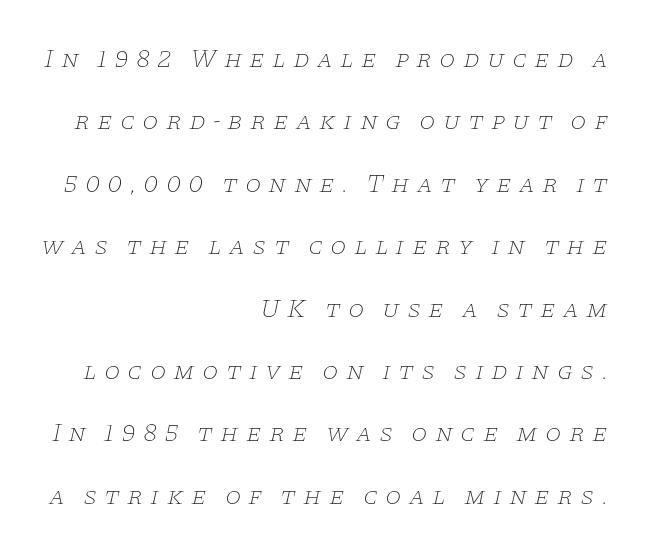
Q: Is the text bold? A: No.
Q: Is the text italic (slanted)? A: Yes, it leans right by about 11 degrees.
Q: Is the text underlined? A: No.
Q: How is the paragraph aligned? A: Right-aligned.
Q: Is the spacing between letters normal or unusually wide? A: Unusually wide.
Q: Is the spacing between lines tight, normal or loose? A: Loose.
